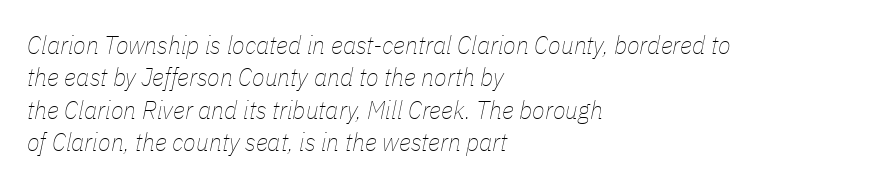
The image shows 26 px text type, italic (leaning right); set left-aligned, normal line spacing (1.25x), normal letter spacing, not underlined.
